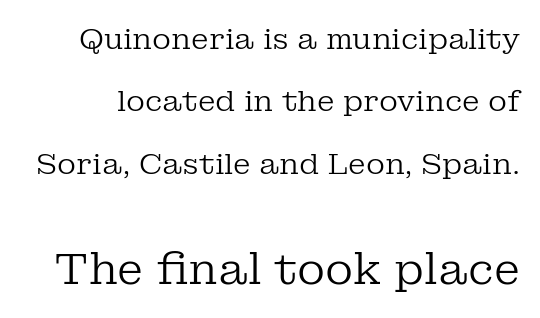
Q: Is the text bold? A: No.
Q: Is the text italic (slanted)? A: No, it is upright.
Q: Is the typeface a serif or a sans-serif typeface? A: Serif.
Q: Is the text underlined? A: No.
Q: Is the spacing between letters normal or unusually wide? A: Normal.
Q: Is the spacing between lines tight, normal or loose? A: Loose.
Q: Which block of text is set in a larger size, the first (top) or the second (bottom)? A: The second (bottom) one.
Q: Width (condensed, normal, or wide)? A: Normal.
Q: Stroke contrast? A: Low.
Q: x-height? A: Medium.
Q: Monospaced? A: No.
